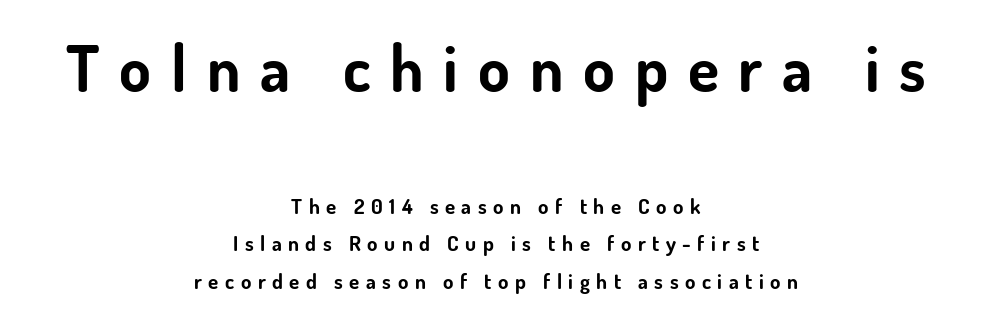
The image shows 64 px bold sans-serif type, upright; set centered, line spacing 1.79x, unusually wide letter spacing (+0.31 em), not underlined; the first (top) block is 3.05x larger; low stroke contrast and a small x-height.
